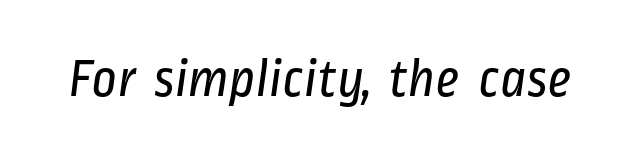
Q: Is the text bold? A: No.
Q: Is the typeface a serif or a sans-serif typeface? A: Sans-serif.
Q: Is the text underlined? A: No.
Q: Is the spacing between letters normal or unusually wide? A: Normal.
Q: Width (condensed, normal, or wide)? A: Condensed.
Q: Stroke contrast? A: Low.
Q: x-height? A: Medium.
Q: Monospaced? A: No.
